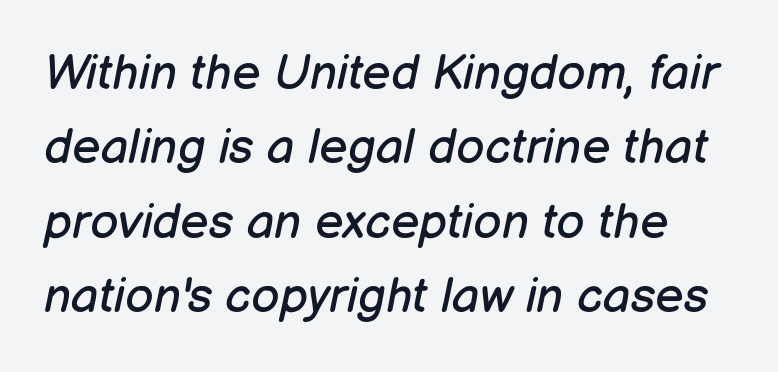
{"italic": "yes", "lean": "right", "slant_degrees": 12, "bold": "no", "weight": "regular", "width": "normal", "stroke_contrast": "low", "x_height": "medium", "monospaced": "no", "underline": "no", "line_spacing": "normal", "line_spacing_ratio": 1.52, "letter_spacing": "normal", "letter_spacing_em": 0.0, "glyph_px": 49}
